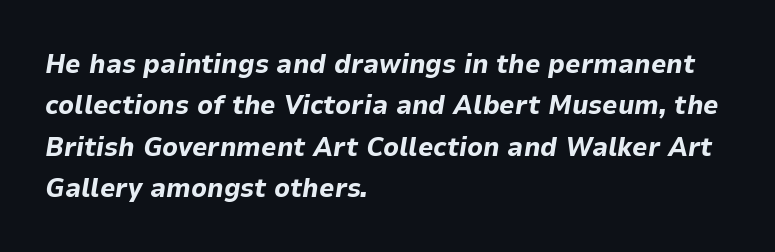
{"italic": "yes", "lean": "right", "slant_degrees": 9, "bold": "yes", "underline": "no", "align": "left", "line_spacing": "normal", "line_spacing_ratio": 1.53, "letter_spacing": "normal", "letter_spacing_em": 0.0, "glyph_px": 27}
